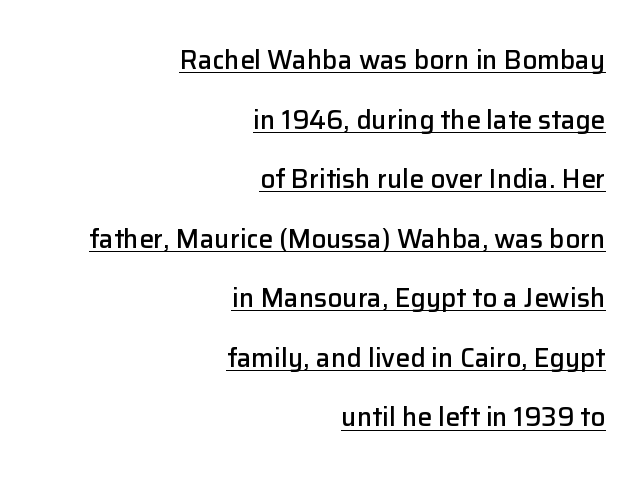
Somebody hit Ctrl+U on this one — the words are underlined. Every letter is mildly thick-stroked: semibold rather than bold. In terms of posture, this sample is upright. A typesetter would call this leading open, well beyond the default. Standard letterfit; no display-style spreading of the glyphs.
